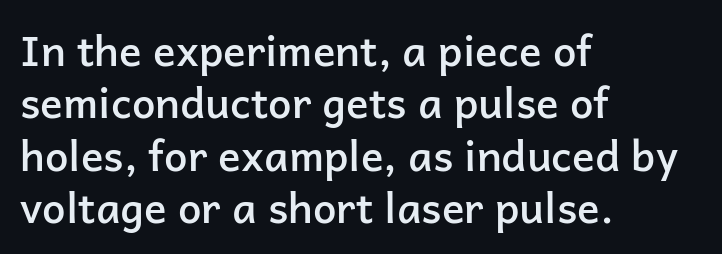
{"serif": "no", "italic": "no", "bold": "semi", "weight": "semibold", "width": "normal", "stroke_contrast": "low", "x_height": "medium", "monospaced": "no", "underline": "no", "align": "left", "line_spacing": "normal", "line_spacing_ratio": 1.25, "letter_spacing": "normal", "letter_spacing_em": 0.0, "glyph_px": 42}
